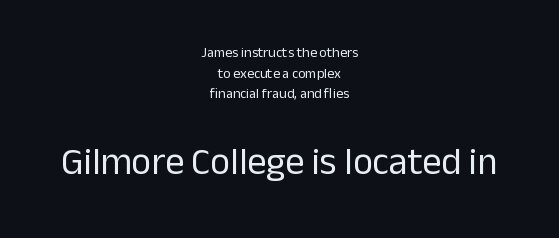
Spacing verdict: proportional, widths tailored to each character. Each line is balanced around a shared central axis. Short note: letters normally spaced. Characters remain perfectly vertical along every line. Just letters on the line, the space beneath them empty. Bold? No — there's no thickening of the strokes.
